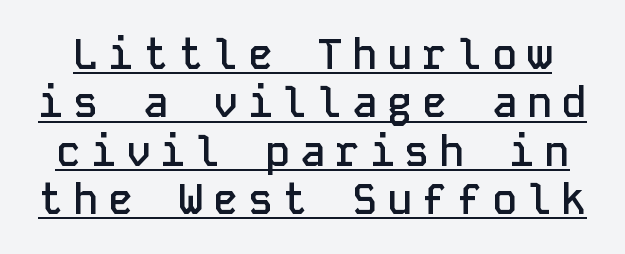
Q: Is the text bold? A: Semi-bold.
Q: Is the text italic (slanted)? A: No, it is upright.
Q: Is the typeface a serif or a sans-serif typeface? A: Sans-serif.
Q: Is the text underlined? A: Yes.
Q: Is the spacing between letters normal or unusually wide? A: Unusually wide.
Q: Is the spacing between lines tight, normal or loose? A: Tight.
Q: Width (condensed, normal, or wide)? A: Normal.
Q: Stroke contrast? A: Low.
Q: x-height? A: Medium.
Q: Monospaced? A: Yes.
